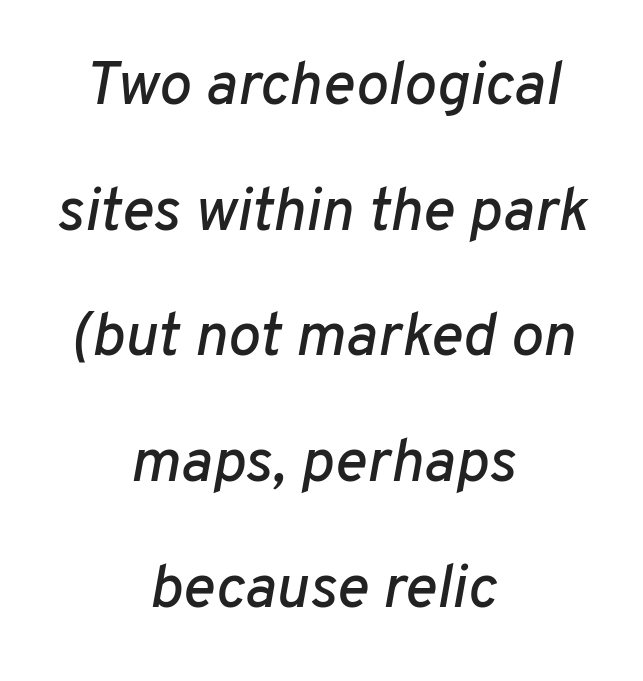
The image shows 61 px text type, italic (leaning right); set centered, loose line spacing (2.06x), normal letter spacing, not underlined; low stroke contrast and a medium x-height.
